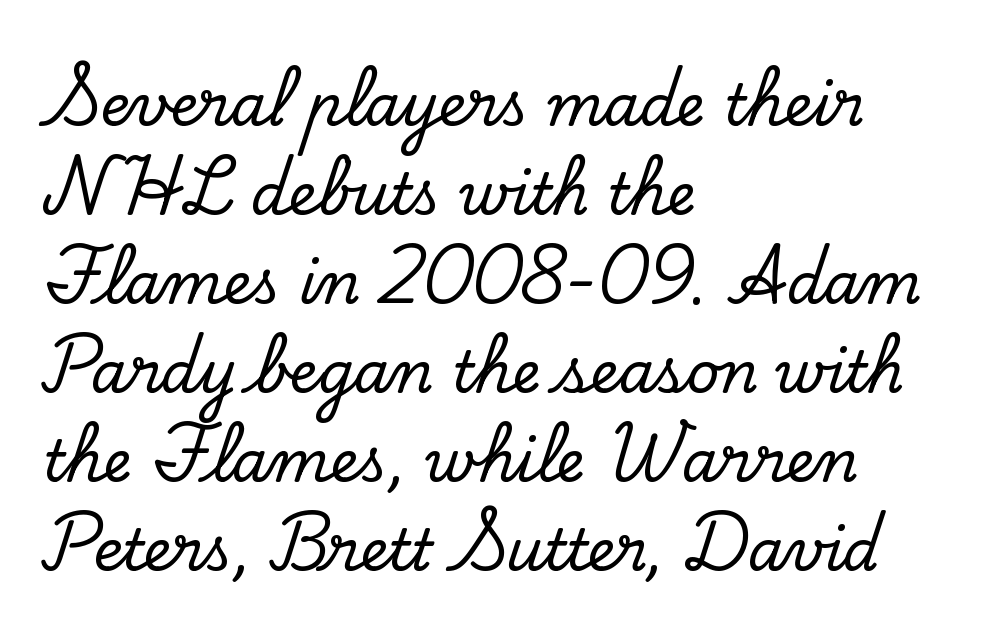
The image shows 57 px serif type; set left-aligned, normal line spacing (1.56x), normal letter spacing, not underlined; low stroke contrast and a small x-height.
